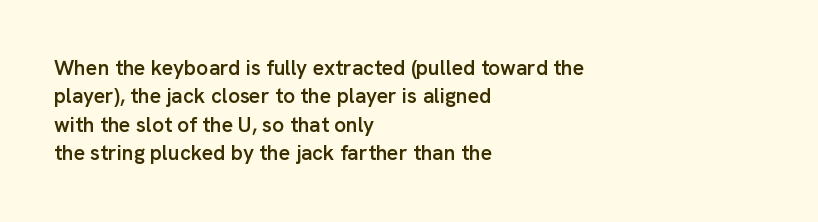
The lines are quadded left. Quick note: not italic, upright. Heft: intermediate — a semibold. Letter spacing: default. Each row of text sits above clean, open space.
